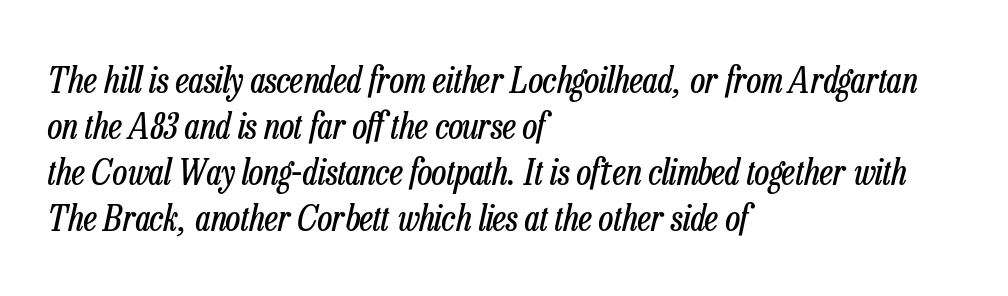
The image shows 36 px regular-weight, condensed type, italic (leaning right); set left-aligned, normal line spacing (1.28x), normal letter spacing, not underlined; low stroke contrast and a medium x-height.
